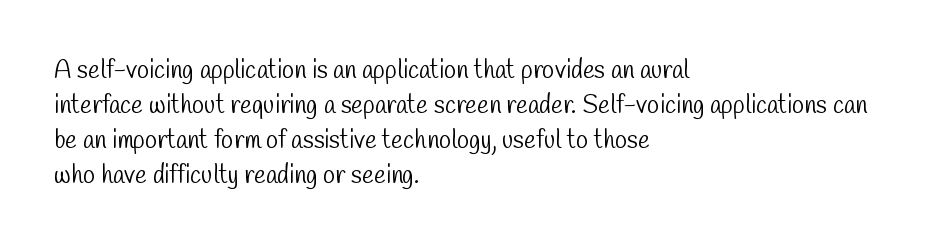
{"bold": "no", "underline": "no", "align": "left", "line_spacing": "normal", "line_spacing_ratio": 1.4, "letter_spacing": "normal", "letter_spacing_em": 0.0, "glyph_px": 25}
